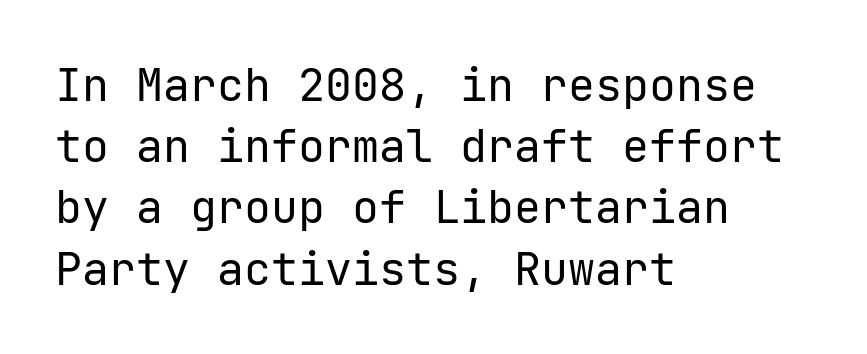
Students, observe: this is what conventionally led text looks like. This reads as an unemphasized weight, regular at the heaviest. The foot of each line stays bare and open. These lines are set flush left with a ragged right edge. Each word holds together tightly as a unit, with standard inter-letter gaps. Is this a sans? Yes — the strokes have no serifs.
